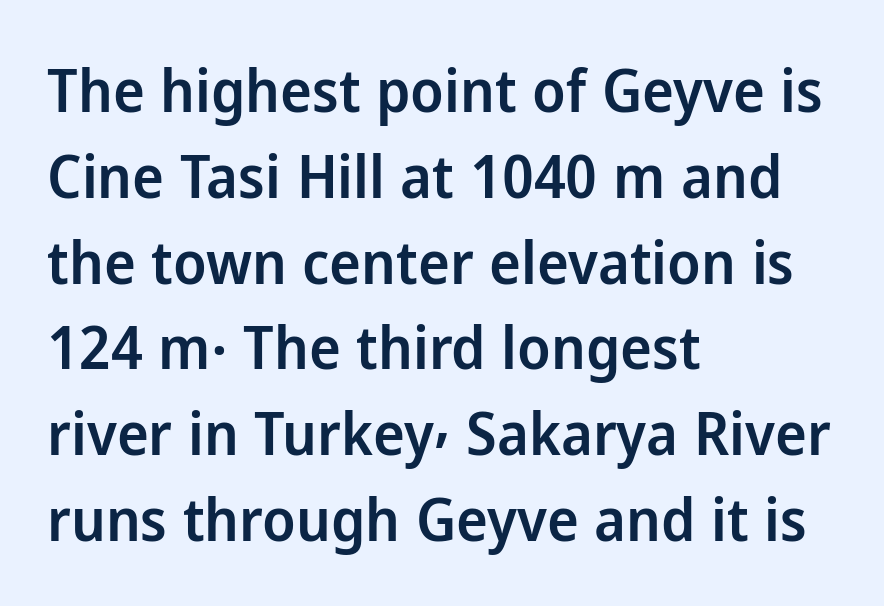
{"serif": "no", "italic": "no", "bold": "semi", "weight": "semibold", "width": "normal", "stroke_contrast": "low", "x_height": "medium", "monospaced": "no", "underline": "no", "align": "left", "line_spacing": "normal", "line_spacing_ratio": 1.43, "letter_spacing": "normal", "letter_spacing_em": 0.0, "glyph_px": 60}
